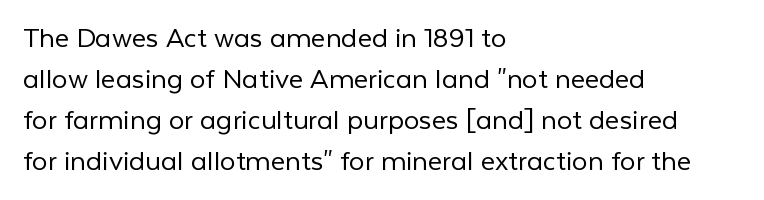
Q: Is the text bold? A: No.
Q: Is the text italic (slanted)? A: No, it is upright.
Q: Is the typeface a serif or a sans-serif typeface? A: Sans-serif.
Q: Is the text underlined? A: No.
Q: How is the paragraph aligned? A: Left-aligned.
Q: Is the spacing between letters normal or unusually wide? A: Normal.
Q: Is the spacing between lines tight, normal or loose? A: Normal.
Q: Width (condensed, normal, or wide)? A: Normal.
Q: Stroke contrast? A: Low.
Q: x-height? A: Medium.
Q: Monospaced? A: No.
